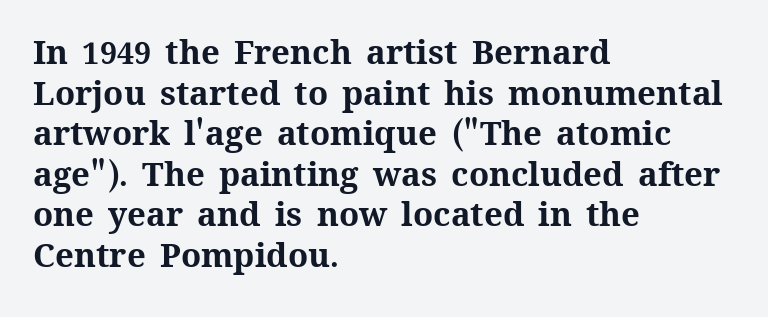
The image shows 33 px bold type, upright; set left-aligned, line spacing 1.23x, normal letter spacing, not underlined; medium stroke contrast and a medium x-height.
